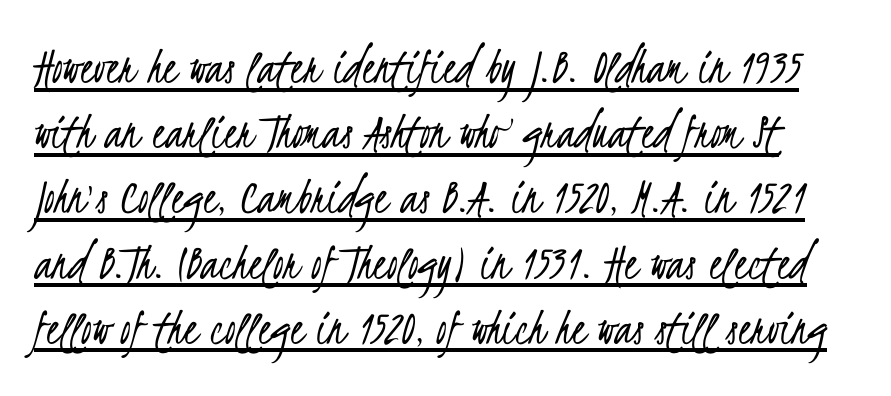
{"serif": "no", "bold": "no", "weight": "light", "width": "condensed", "stroke_contrast": "low", "x_height": "small", "monospaced": "no", "underline": "yes", "line_spacing_ratio": 1.23, "letter_spacing": "normal", "letter_spacing_em": 0.0, "glyph_px": 53}
